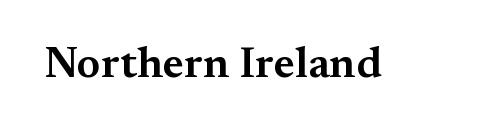
The image shows 44 px semibold serif type, upright; set normal letter spacing, not underlined; medium stroke contrast and a small x-height.
